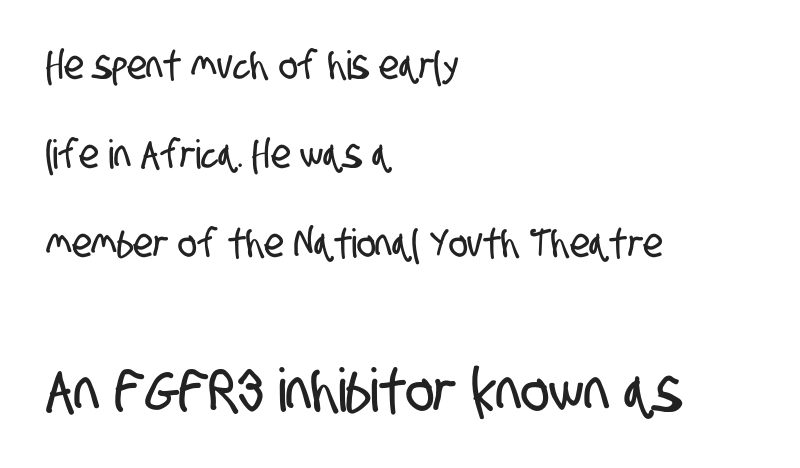
The image shows 60 px condensed sans-serif type; set left-aligned, loose line spacing (2.23x), normal letter spacing, not underlined; the second (bottom) block is 1.5x larger; low stroke contrast and a large x-height.
